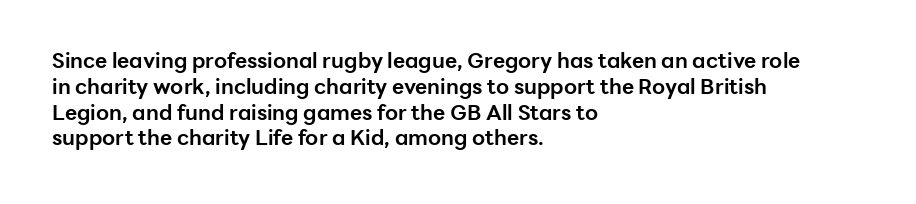
The letters stand upright; this is a roman face. Every row of glyphs begins at an identical x-position on the left. Between one letter and the next there's only the usual sliver of space. Caption: bold face, heavy strokes.
